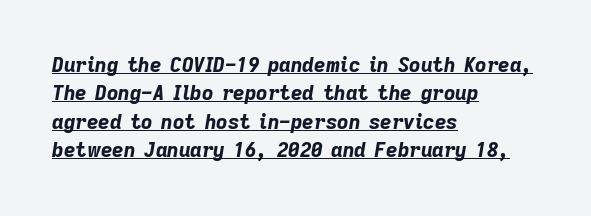
How would I describe the line gaps? Plain and ordinary. The typesetter chose a ragged-right arrangement here. The type is set solid horizontally, with unmodified tracking. Underline: present. There's an unmistakable incline to the writing here.
